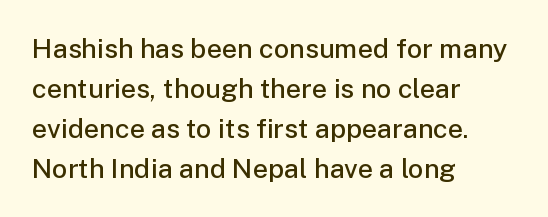
The image shows 27 px text type, upright; set left-aligned, normal line spacing (1.48x), normal letter spacing, not underlined.
